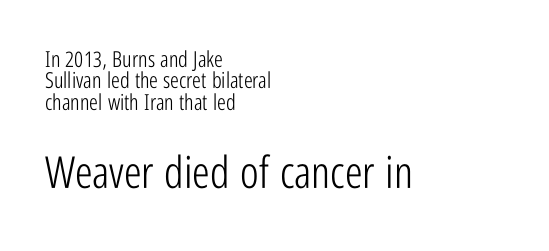
The passage is arranged the way most books set body copy — flush left. Summary of weight: not heavy and not bold. The passage shown is typeset with a sans-serif family. The lettering holds an erect, upright posture throughout. Compared with typical paragraphs, the rows here are closer together.
